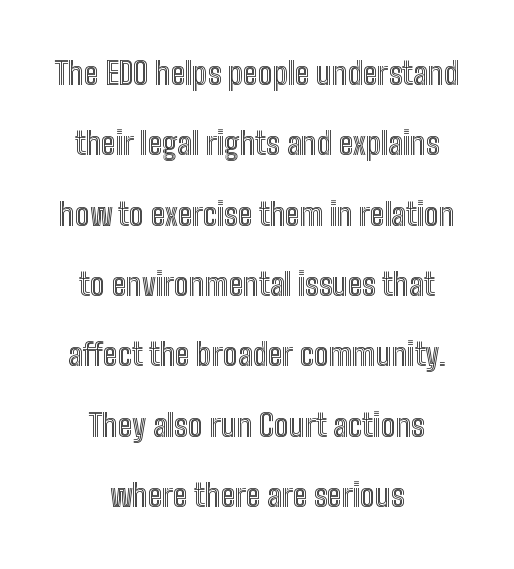
Q: Is the text italic (slanted)? A: No, it is upright.
Q: Is the text underlined? A: No.
Q: How is the paragraph aligned? A: Centered.
Q: Is the spacing between letters normal or unusually wide? A: Normal.
Q: Is the spacing between lines tight, normal or loose? A: Loose.
Q: Width (condensed, normal, or wide)? A: Condensed.
Q: x-height? A: Medium.
Q: Monospaced? A: No.
